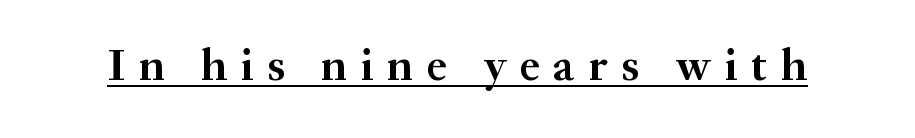
Is there an underline? Yes — a line sits under the letters. This sample uses an upright cut, with every glyph sitting square on the baseline. Regarding serifs, this sample has them. Does extra space separate the letters? Yes, quite a lot of it.
